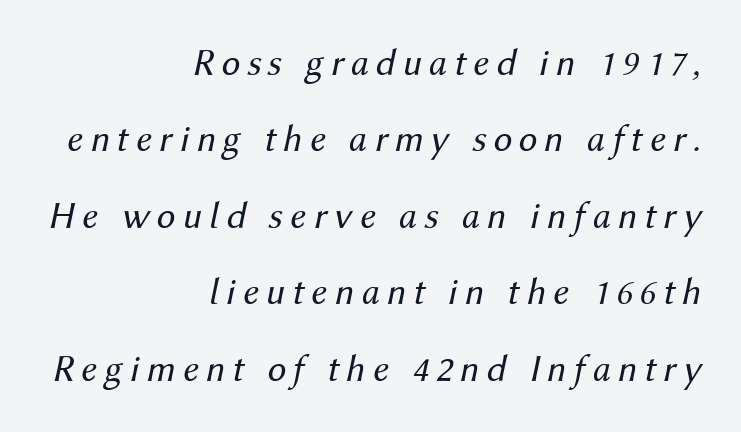
Q: Is the text bold? A: No.
Q: Is the text italic (slanted)? A: Yes, it leans right by about 12 degrees.
Q: Is the text underlined? A: No.
Q: How is the paragraph aligned? A: Right-aligned.
Q: Is the spacing between lines tight, normal or loose? A: Loose.
Q: Width (condensed, normal, or wide)? A: Normal.
Q: Stroke contrast? A: Medium.
Q: x-height? A: Medium.
Q: Monospaced? A: No.
